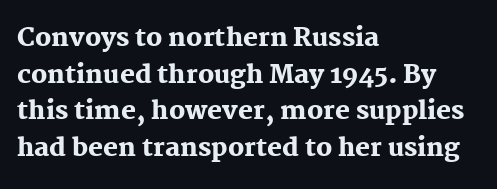
Compared with an ordinary text face, these strokes are far heavier — a full bold. Tall strokes in this sample are plumb rather than angled. Reading down the block, your eye returns to a fixed left position each line. The space directly below the letters is spotless. Leading matches the norm, producing a regular column. The type is set solid horizontally, with unmodified tracking.
